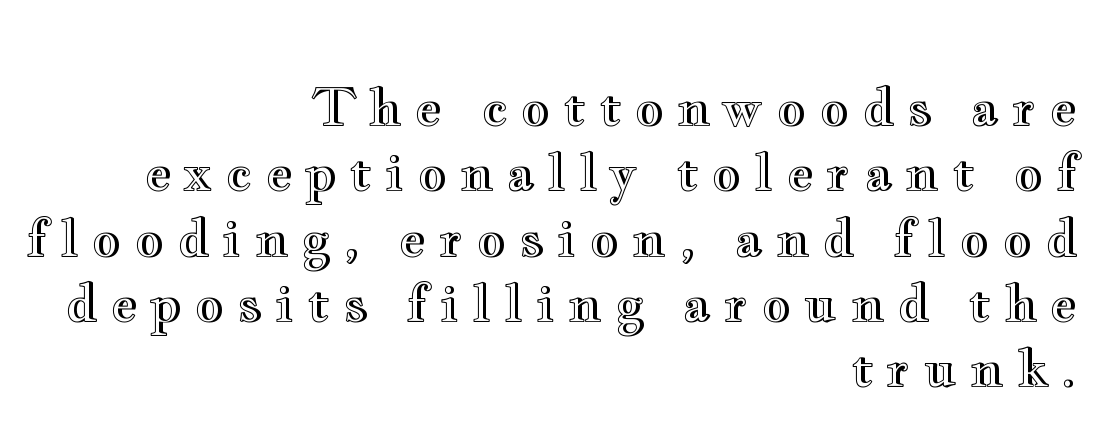
A typesetter would call this proportional, since set widths differ per character. The baseline area is clear. Is there any slant? The stems are plumb. One glance says typical: line gaps are just what's usual.
